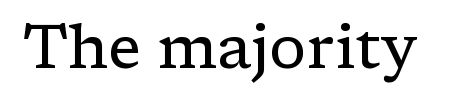
{"serif": "yes", "italic": "no", "bold": "no", "weight": "regular", "width": "normal", "stroke_contrast": "low", "x_height": "medium", "monospaced": "no", "underline": "no", "letter_spacing": "normal", "letter_spacing_em": 0.0, "glyph_px": 62}
